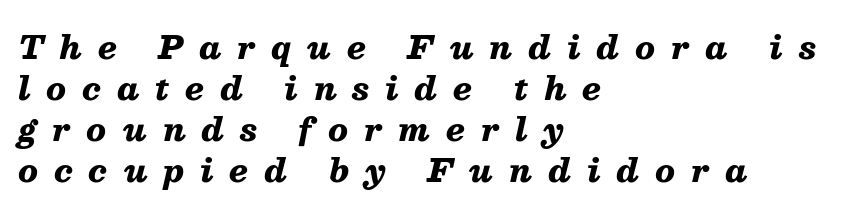
The image shows 32 px heavy type, italic (leaning right); set left-aligned, normal line spacing (1.28x), unusually wide letter spacing (+0.5 em), not underlined; medium stroke contrast and a medium x-height.
